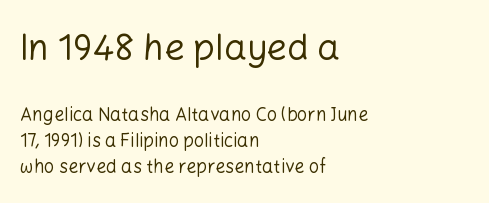
{"serif": "no", "italic": "no", "bold": "no", "weight": "regular", "width": "normal", "stroke_contrast": "low", "x_height": "medium", "monospaced": "no", "underline": "no", "align": "left", "line_spacing": "normal", "line_spacing_ratio": 1.43, "letter_spacing": "normal", "letter_spacing_em": 0.0, "larger_block": "first", "size_ratio": 2.0, "glyph_px": 36}
